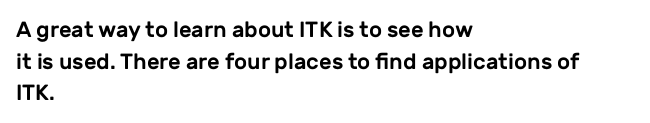
The image shows 22 px text type, upright; set left-aligned, normal line spacing (1.44x), normal letter spacing, not underlined.
